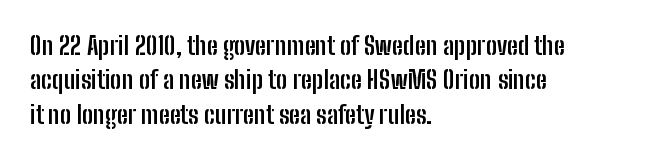
Q: Is the text bold? A: Yes.
Q: Is the text italic (slanted)? A: No, it is upright.
Q: Is the text underlined? A: No.
Q: How is the paragraph aligned? A: Left-aligned.
Q: Is the spacing between letters normal or unusually wide? A: Normal.
Q: Is the spacing between lines tight, normal or loose? A: Normal.
